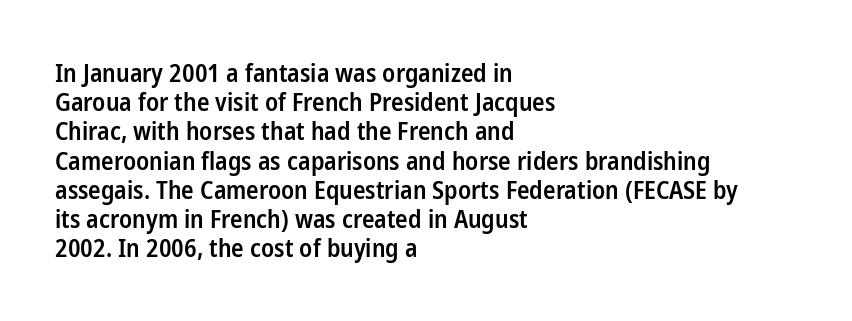
Q: Is the text bold? A: Semi-bold.
Q: Is the text italic (slanted)? A: No, it is upright.
Q: Is the text underlined? A: No.
Q: How is the paragraph aligned? A: Left-aligned.
Q: Is the spacing between letters normal or unusually wide? A: Normal.
